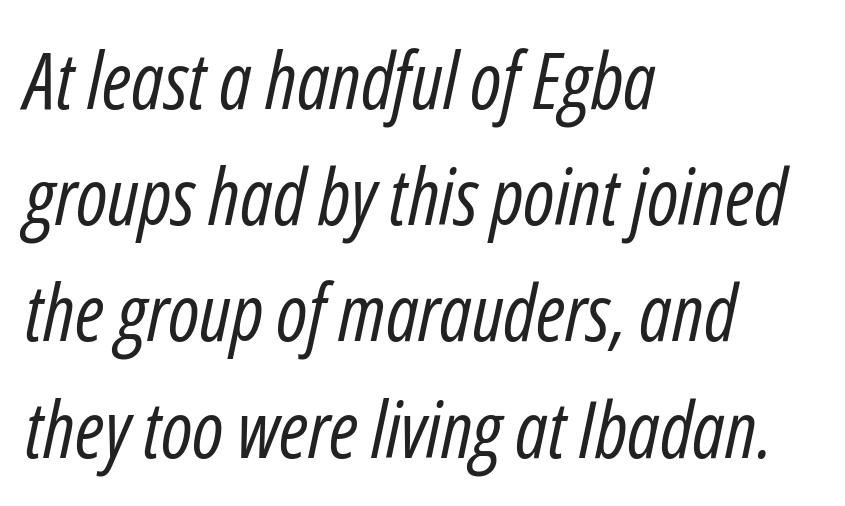
One-word summary of the alignment: left. A typesetter would mark this as italic. Stems here are at most as thick as an everyday book face. Quick note: interline space is typical. Spacing verdict: proportional, widths tailored to each character. The gap between lines stays unmarked.
